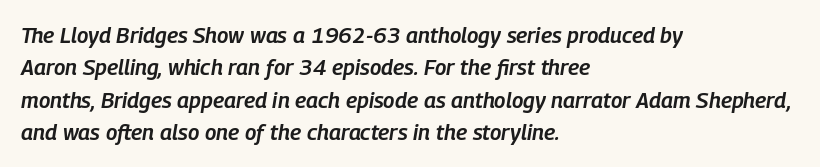
Q: Is the text bold? A: Semi-bold.
Q: Is the text italic (slanted)? A: Yes, it leans right by about 9 degrees.
Q: Is the text underlined? A: No.
Q: How is the paragraph aligned? A: Left-aligned.
Q: Is the spacing between letters normal or unusually wide? A: Normal.
Q: Is the spacing between lines tight, normal or loose? A: Normal.
